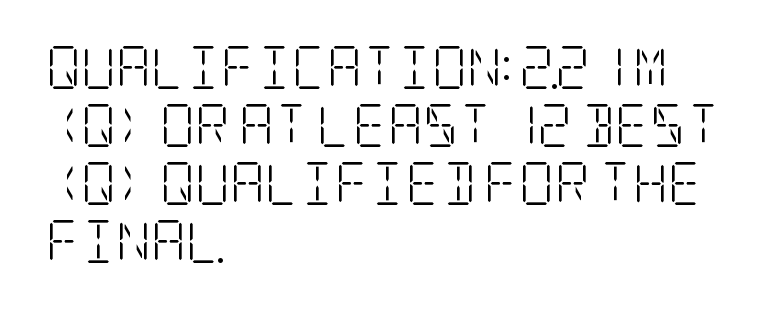
This is not heavy type; no bold has been used. A typesetter would call this zero additional tracking. If you drew a line through each stem, it would be perfectly vertical. Unmarked baselines from the first word to the last. Horizontal alignment here is leftward, the default for most running prose. The rendering shows small feet on the letterforms — a serif design.
